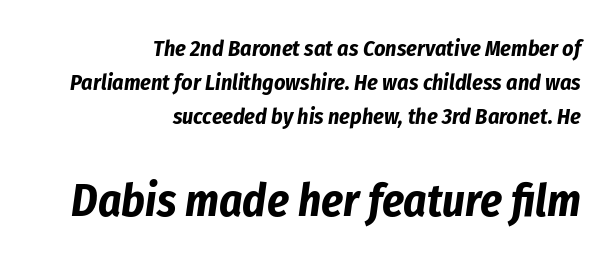
{"italic": "yes", "lean": "right", "slant_degrees": 8, "bold": "yes", "weight": "bold", "width": "condensed", "stroke_contrast": "low", "x_height": "medium", "monospaced": "no", "underline": "no", "align": "right", "line_spacing": "normal", "line_spacing_ratio": 1.54, "letter_spacing": "normal", "letter_spacing_em": 0.0, "larger_block": "second", "size_ratio": 2.05, "glyph_px": 45}
